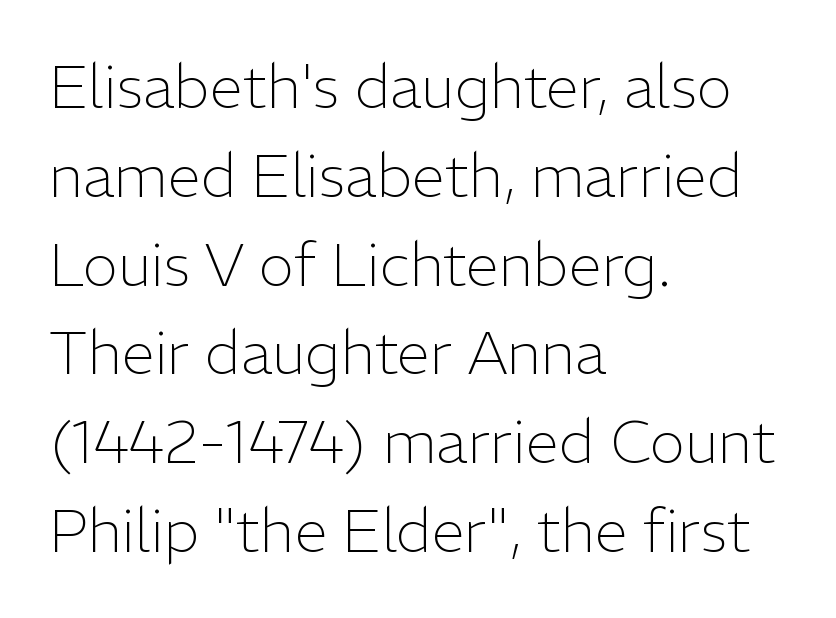
{"serif": "no", "italic": "no", "bold": "no", "weight": "light", "width": "normal", "stroke_contrast": "low", "x_height": "medium", "monospaced": "no", "underline": "no", "align": "left", "line_spacing": "normal", "line_spacing_ratio": 1.48, "letter_spacing": "normal", "letter_spacing_em": 0.0, "glyph_px": 60}
